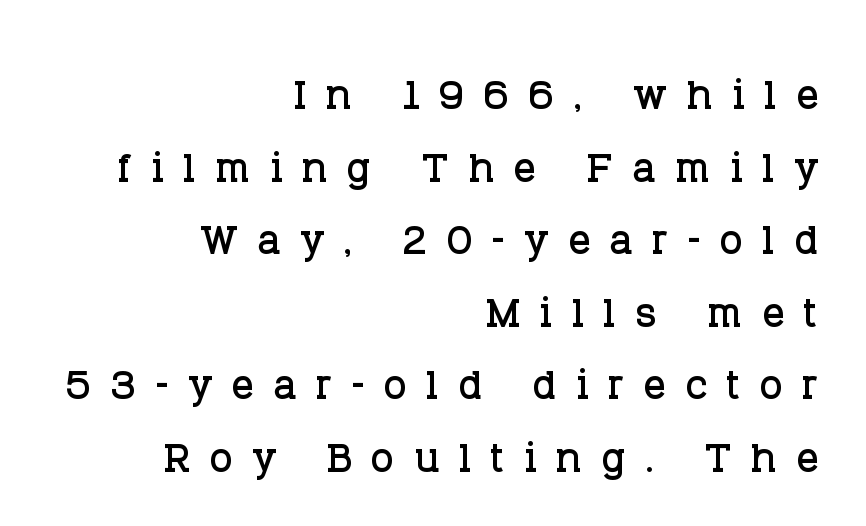
Q: Is the text italic (slanted)? A: No, it is upright.
Q: Is the typeface a serif or a sans-serif typeface? A: Serif.
Q: Is the text underlined? A: No.
Q: How is the paragraph aligned? A: Right-aligned.
Q: Is the spacing between letters normal or unusually wide? A: Unusually wide.
Q: Is the spacing between lines tight, normal or loose? A: Normal.
Q: Width (condensed, normal, or wide)? A: Normal.
Q: Stroke contrast? A: Low.
Q: x-height? A: Large.
Q: Monospaced? A: No.
